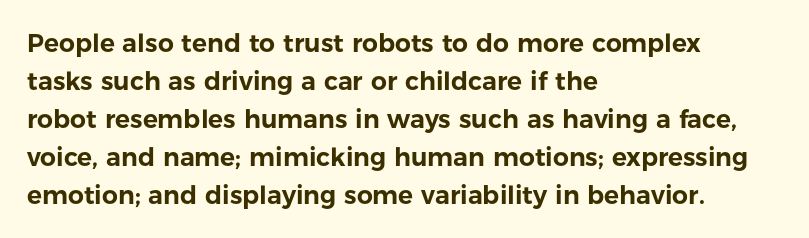
Plain, unruled lines of type. Each word holds together tightly as a unit, with standard inter-letter gaps. Every row of glyphs begins at an identical x-position on the left. Leading matches the norm, producing a regular column.
